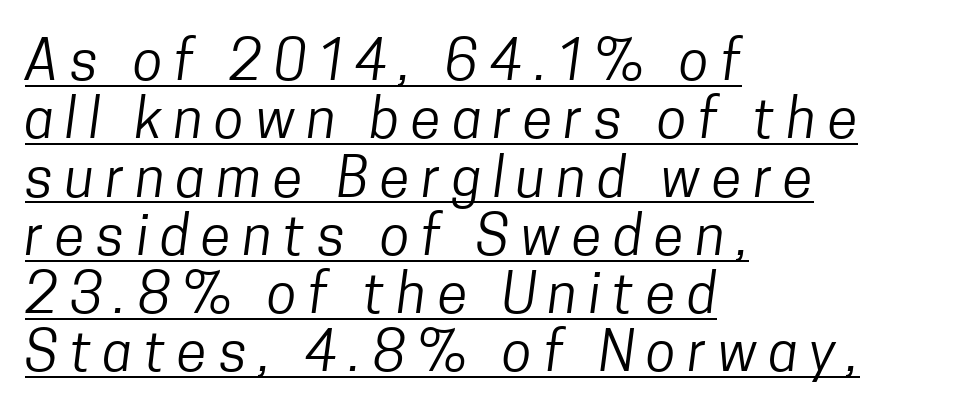
The image shows 55 px regular-weight, condensed sans-serif type; set left-aligned, tight line spacing (1.06x), unusually wide letter spacing (+0.21 em), underlined; low stroke contrast and a medium x-height.
